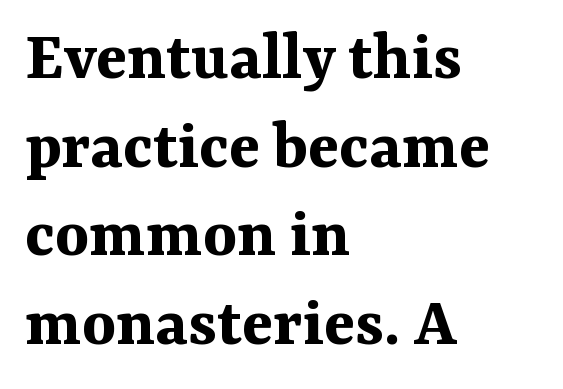
Q: Is the text bold? A: Yes.
Q: Is the text italic (slanted)? A: No, it is upright.
Q: Is the typeface a serif or a sans-serif typeface? A: Serif.
Q: Is the text underlined? A: No.
Q: How is the paragraph aligned? A: Left-aligned.
Q: Is the spacing between letters normal or unusually wide? A: Normal.
Q: Width (condensed, normal, or wide)? A: Normal.
Q: Stroke contrast? A: Medium.
Q: x-height? A: Medium.
Q: Monospaced? A: No.
